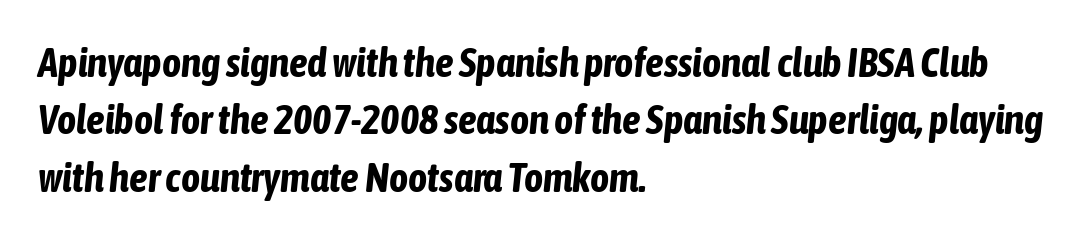
The face used here has the dense, thick strokes of a bold. Proportional: the letters do not fall into vertical columns. Observe the ordinary spacing: letters are neighbours, not strangers. The foot of each line stays bare and open.
